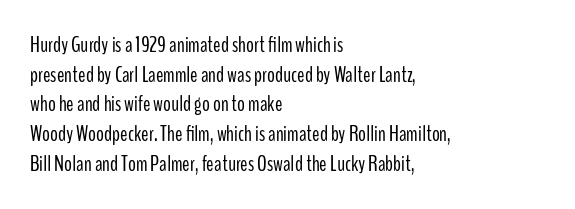
Q: Is the text bold? A: No.
Q: Is the text italic (slanted)? A: No, it is upright.
Q: Is the text underlined? A: No.
Q: How is the paragraph aligned? A: Left-aligned.
Q: Is the spacing between letters normal or unusually wide? A: Normal.
Q: Is the spacing between lines tight, normal or loose? A: Normal.
